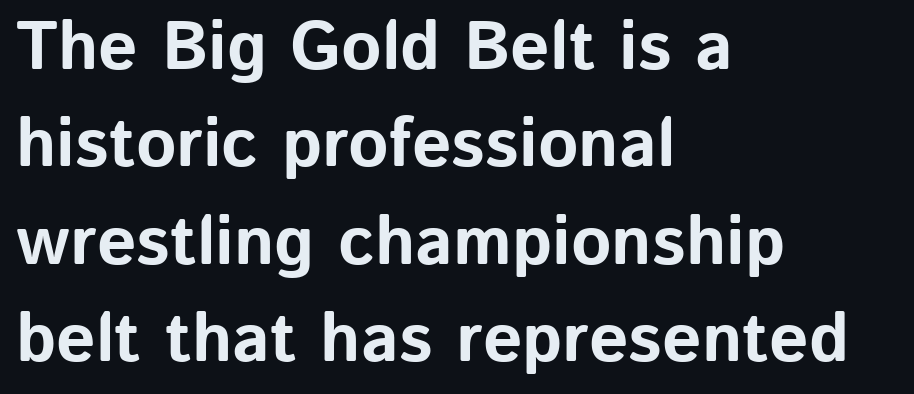
Is there any slant? The stems are plumb. A dark, heavy texture on the line: the type is bold. Examine the stroke ends and you'll find no serifs. The paragraph has a hard left edge and a soft right edge. Think of a printed novel: that variable character pitch is what you see here.
